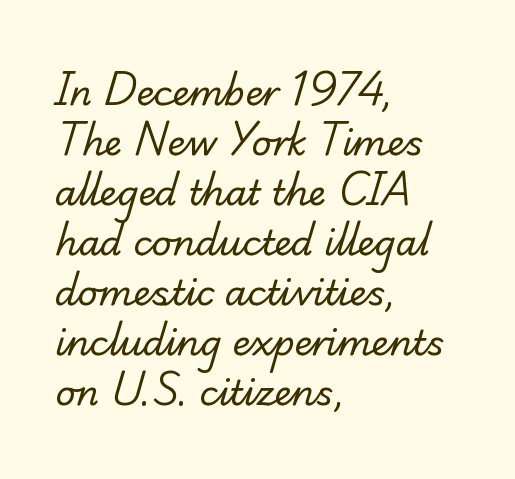
{"serif": "yes", "bold": "no", "weight": "regular", "width": "normal", "stroke_contrast": "low", "x_height": "small", "monospaced": "no", "underline": "no", "align": "left", "line_spacing": "normal", "line_spacing_ratio": 1.43, "letter_spacing": "normal", "letter_spacing_em": 0.0, "glyph_px": 35}
